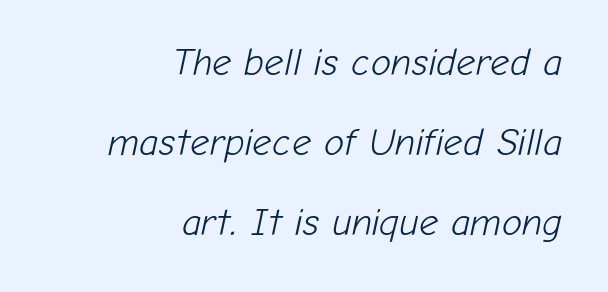
{"italic": "yes", "lean": "right", "slant_degrees": 12, "bold": "no", "weight": "light", "width": "normal", "stroke_contrast": "low", "x_height": "medium", "monospaced": "no", "underline": "no", "align": "right", "line_spacing": "loose", "line_spacing_ratio": 2.11, "letter_spacing": "normal", "letter_spacing_em": 0.0, "glyph_px": 38}
